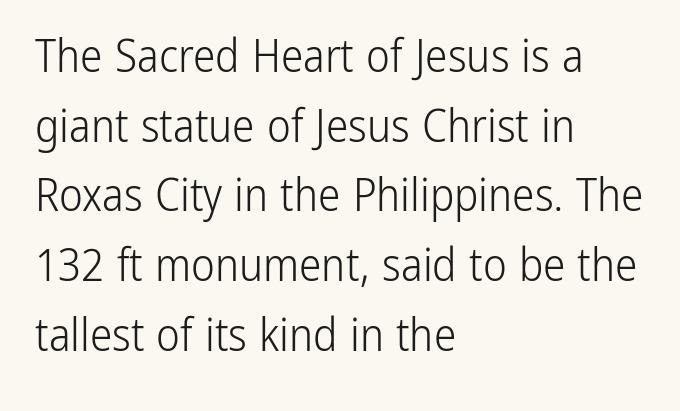
Regular leading. Is this a fixed-width face? No — the glyphs have proportional, varying widths. No heavy texture on the line: the type isn't bold. Words appear dense and cohesive because spacing is normal.
